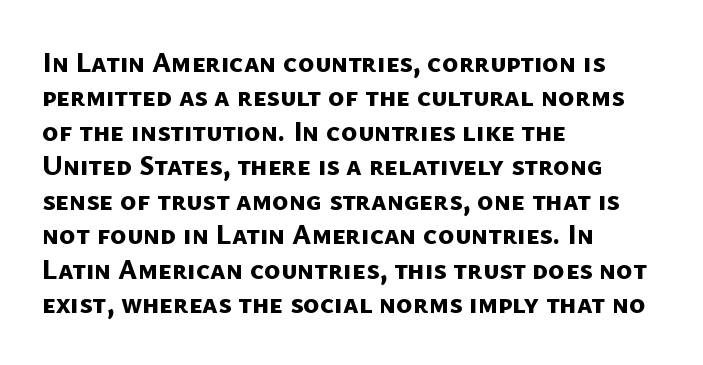
{"serif": "no", "bold": "yes", "weight": "bold", "width": "normal", "stroke_contrast": "low", "x_height": "medium", "monospaced": "no", "underline": "no", "align": "left", "line_spacing_ratio": 1.23, "letter_spacing": "normal", "letter_spacing_em": 0.0, "glyph_px": 28}
